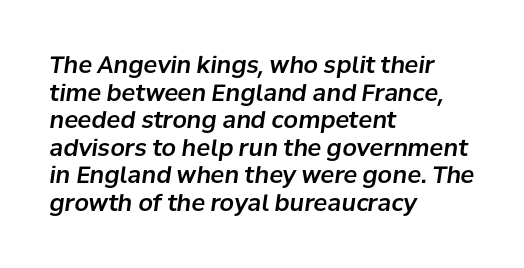
The image shows 23 px text type, italic (leaning right); set left-aligned, line spacing 1.2x, normal letter spacing, not underlined.
